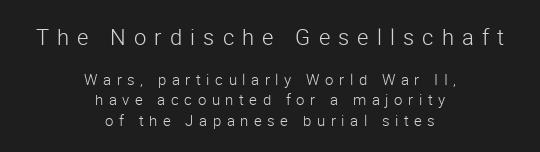
The image shows 22 px text type, upright; set centered, normal line spacing (1.37x), unusually wide letter spacing (+0.37 em), not underlined; the first (top) block is 1.47x larger.
